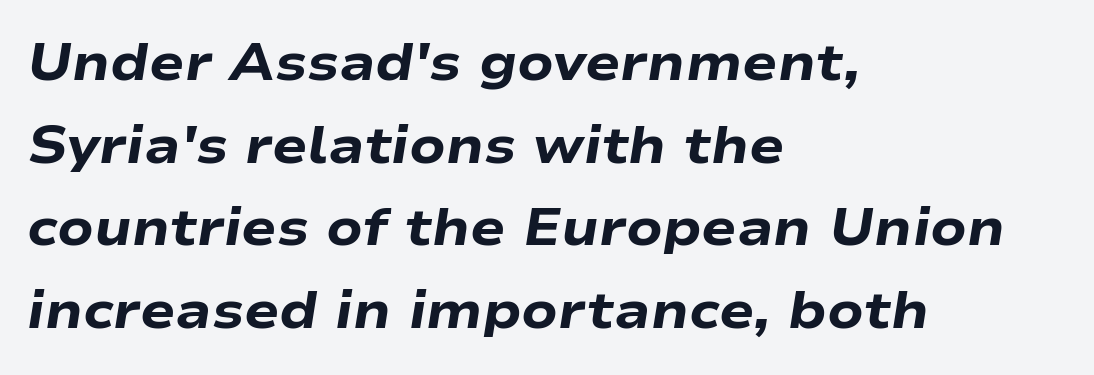
Q: Is the text bold? A: Yes.
Q: Is the text italic (slanted)? A: Yes, it leans right by about 9 degrees.
Q: Is the text underlined? A: No.
Q: How is the paragraph aligned? A: Left-aligned.
Q: Is the spacing between letters normal or unusually wide? A: Normal.
Q: Is the spacing between lines tight, normal or loose? A: Normal.
Q: Width (condensed, normal, or wide)? A: Wide.
Q: Stroke contrast? A: Low.
Q: x-height? A: Medium.
Q: Monospaced? A: No.
